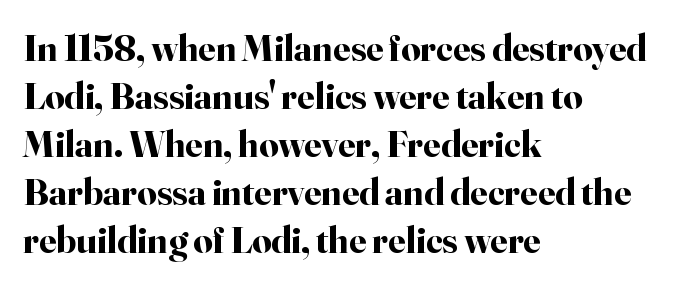
The lines in this sample share a left origin and differ only in where they stop. The strip under each line holds only bare page. Compared with typical body copy, the letter spacing here is the same. The face used here is proportionally spaced, like ordinary book or web type. What kind of face is this? One with serifs. Summary of weight: heavy, a full bold.
